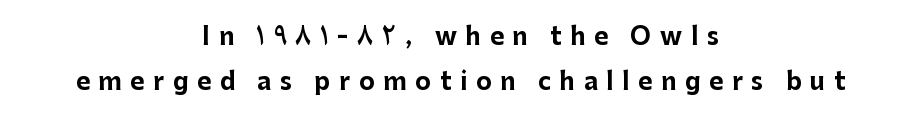
The typesetting leans heavy: a genuine bold. The baseline area is clear. The tracking reads as deliberately expanded to a designer's eye. Layout note: lines centered. If you drew a line through each stem, it would be perfectly vertical.
